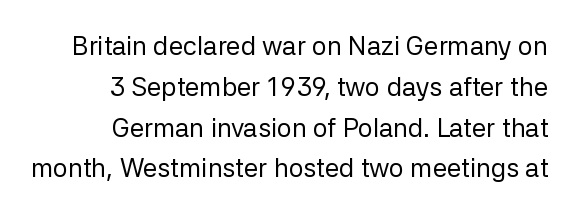
Q: Is the text bold? A: No.
Q: Is the text italic (slanted)? A: No, it is upright.
Q: Is the text underlined? A: No.
Q: How is the paragraph aligned? A: Right-aligned.
Q: Is the spacing between letters normal or unusually wide? A: Normal.
Q: Is the spacing between lines tight, normal or loose? A: Normal.
